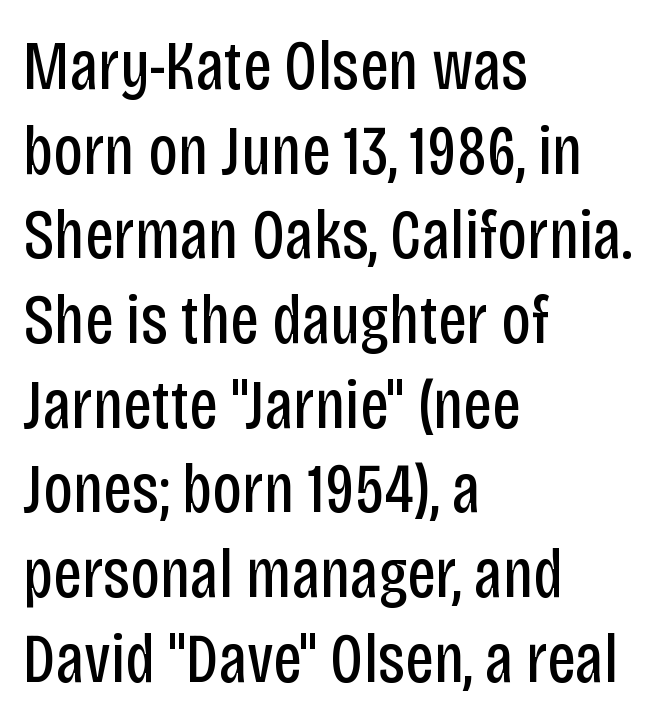
The lines are quadded left. The passage shown has conventional tracking throughout. A typesetter would call this proportional, since set widths differ per character. Weight: not bold — regular or lighter.
